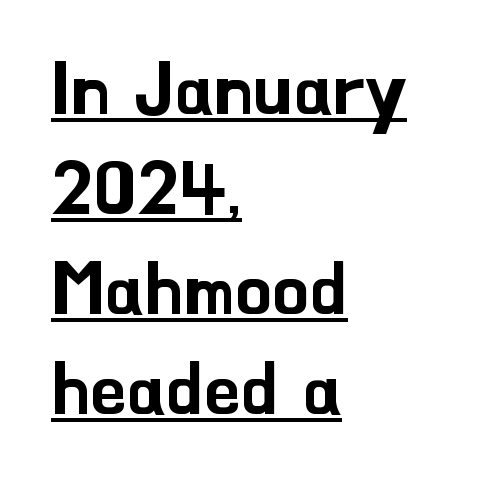
{"serif": "no", "italic": "no", "width": "normal", "stroke_contrast": "low", "x_height": "small", "monospaced": "no", "underline": "yes", "align": "left", "line_spacing": "normal", "line_spacing_ratio": 1.37, "letter_spacing": "normal", "letter_spacing_em": 0.0, "glyph_px": 73}
